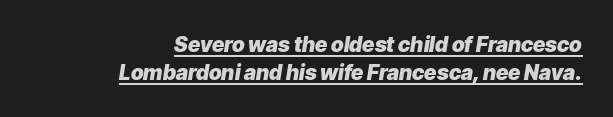
Heft: maximum for text — a bold. Quick note: italic. Each new line begins a customary step beneath the previous one. Emphasis is given by a line drawn under the lettering. Tracking here is standard; glyphs follow each other at the usual distance. Where is the straight margin? On the right.
